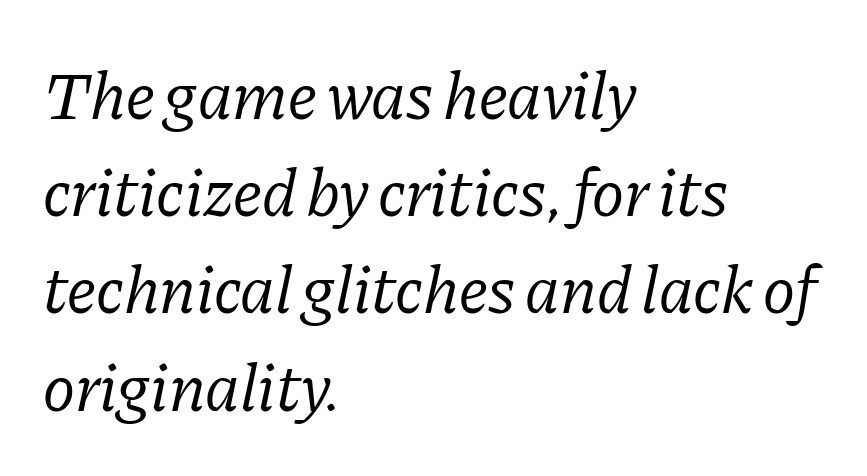
{"serif": "yes", "italic": "yes", "lean": "right", "slant_degrees": 11, "bold": "no", "weight": "regular", "width": "normal", "stroke_contrast": "low", "x_height": "medium", "monospaced": "no", "underline": "no", "align": "left", "line_spacing": "normal", "line_spacing_ratio": 1.43, "letter_spacing": "normal", "letter_spacing_em": 0.0, "glyph_px": 68}
